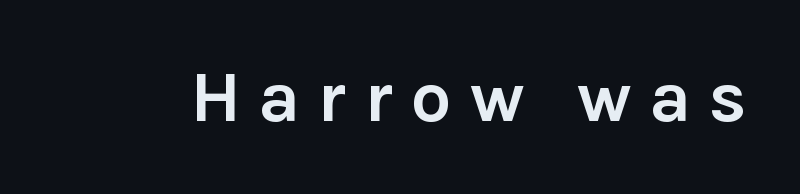
Q: Is the text bold? A: Yes.
Q: Is the text italic (slanted)? A: No, it is upright.
Q: Is the typeface a serif or a sans-serif typeface? A: Sans-serif.
Q: Is the text underlined? A: No.
Q: Is the spacing between letters normal or unusually wide? A: Unusually wide.
Q: Width (condensed, normal, or wide)? A: Normal.
Q: x-height? A: Medium.
Q: Monospaced? A: No.
